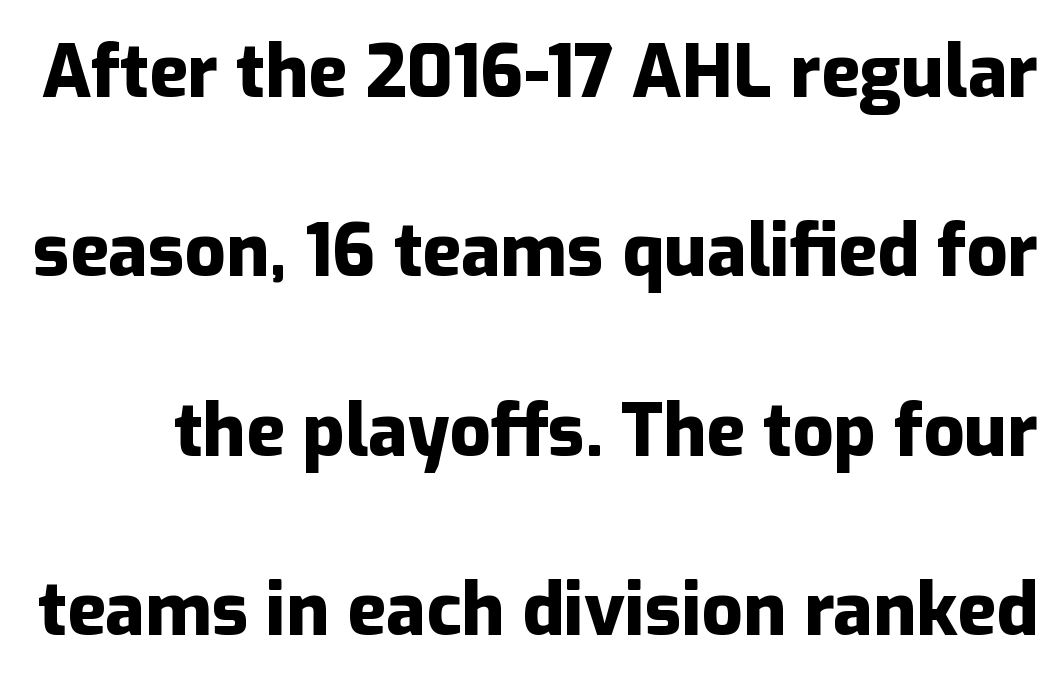
Q: Is the text bold? A: Yes.
Q: Is the text italic (slanted)? A: No, it is upright.
Q: Is the typeface a serif or a sans-serif typeface? A: Sans-serif.
Q: Is the text underlined? A: No.
Q: Is the spacing between letters normal or unusually wide? A: Normal.
Q: Is the spacing between lines tight, normal or loose? A: Loose.
Q: Width (condensed, normal, or wide)? A: Normal.
Q: Stroke contrast? A: Low.
Q: x-height? A: Medium.
Q: Monospaced? A: No.
